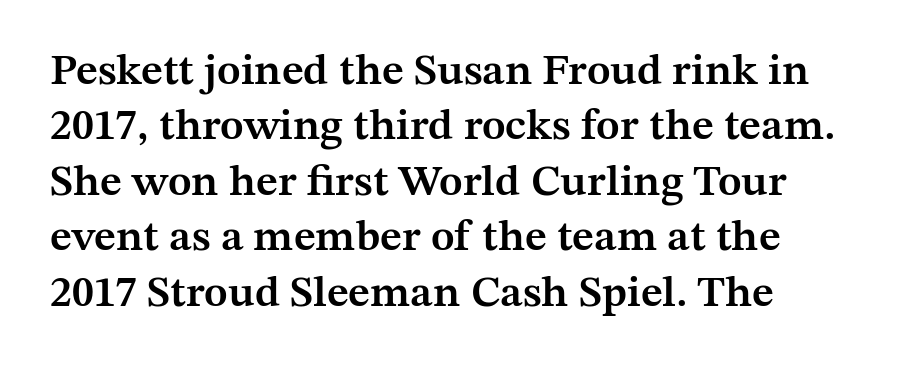
The image shows 44 px semibold serif type, upright; set left-aligned, normal line spacing (1.26x), normal letter spacing, not underlined; medium stroke contrast and a medium x-height.
